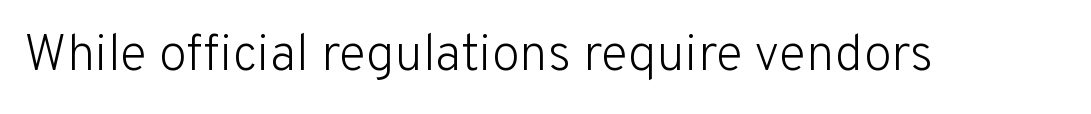
The image shows 51 px light sans-serif type, upright; set normal letter spacing, not underlined; low stroke contrast and a medium x-height.
